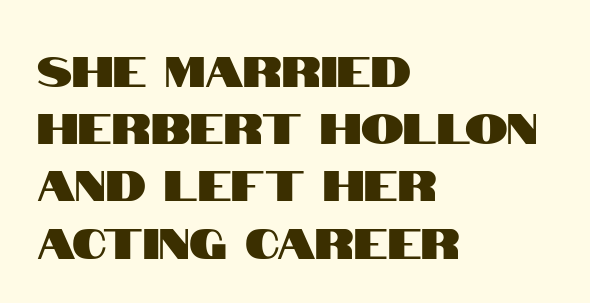
Look at the bottom of the vertical strokes: they stop flat, with no serifs. A typesetter would call this proportional, since set widths differ per character. This rendering uses left alignment, leaving the right contour irregular. Regular leading.
